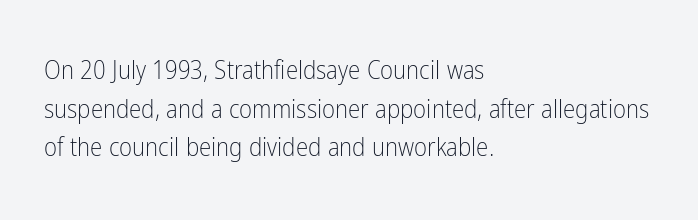
Q: Is the text bold? A: No.
Q: Is the text italic (slanted)? A: No, it is upright.
Q: Is the text underlined? A: No.
Q: How is the paragraph aligned? A: Left-aligned.
Q: Is the spacing between letters normal or unusually wide? A: Normal.
Q: Is the spacing between lines tight, normal or loose? A: Normal.
